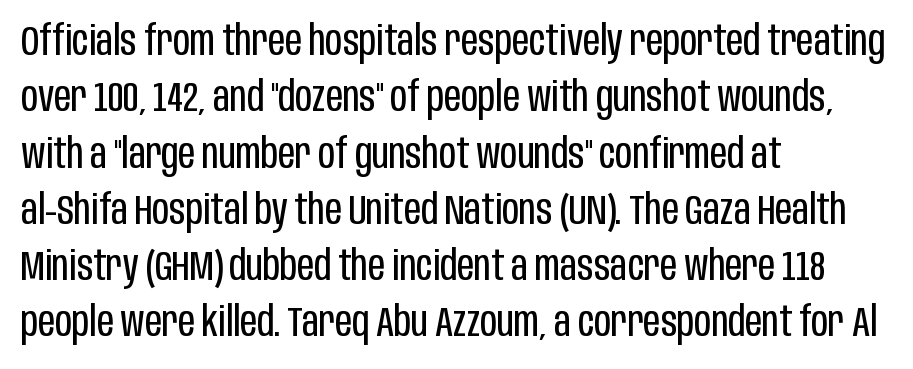
The image shows 42 px regular-weight, condensed sans-serif type, upright; set left-aligned, normal line spacing (1.34x), normal letter spacing, not underlined; low stroke contrast and a large x-height.
